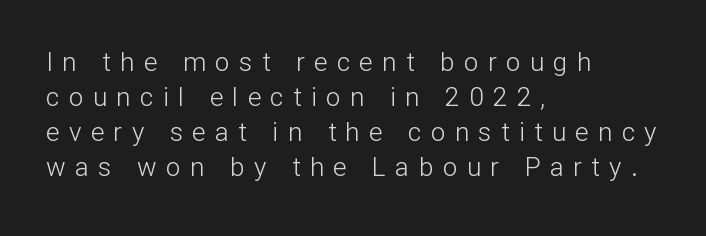
The image shows 26 px text type, upright; set left-aligned, normal line spacing (1.35x), unusually wide letter spacing (+0.36 em), not underlined.
